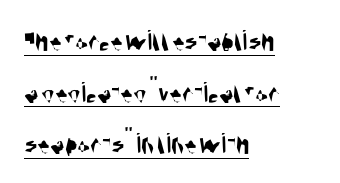
Q: Is the typeface a serif or a sans-serif typeface? A: Sans-serif.
Q: Is the text underlined? A: Yes.
Q: How is the paragraph aligned? A: Left-aligned.
Q: Is the spacing between letters normal or unusually wide? A: Normal.
Q: Width (condensed, normal, or wide)? A: Condensed.
Q: Stroke contrast? A: Medium.
Q: x-height? A: Large.
Q: Monospaced? A: No.
